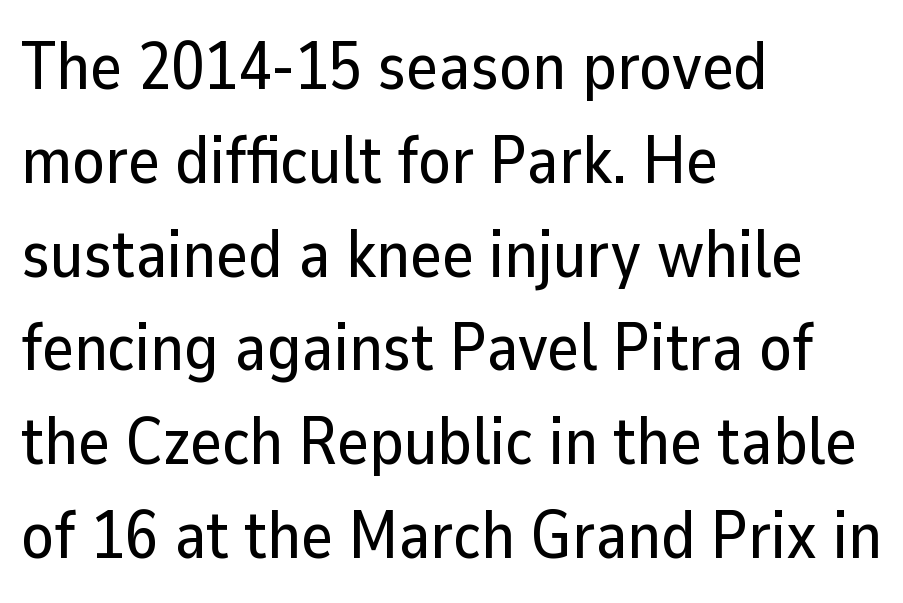
{"serif": "no", "italic": "no", "width": "normal", "stroke_contrast": "low", "x_height": "medium", "monospaced": "no", "underline": "no", "align": "left", "line_spacing": "normal", "line_spacing_ratio": 1.4, "letter_spacing": "normal", "letter_spacing_em": 0.0, "glyph_px": 67}
